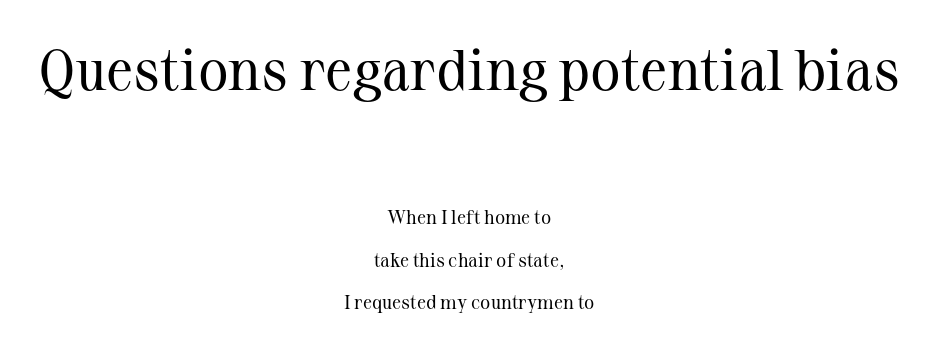
The image shows 57 px regular-weight serif type, upright; set centered, loose line spacing (2.24x), normal letter spacing, not underlined; the first (top) block is 3.0x larger; medium stroke contrast and a medium x-height.
